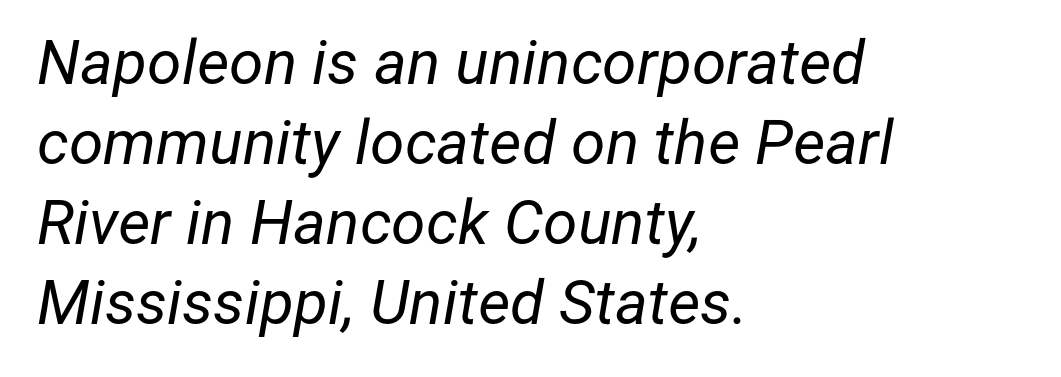
The image shows 62 px regular-weight type, italic (leaning right); set left-aligned, normal line spacing (1.29x), normal letter spacing, not underlined; low stroke contrast and a medium x-height.
